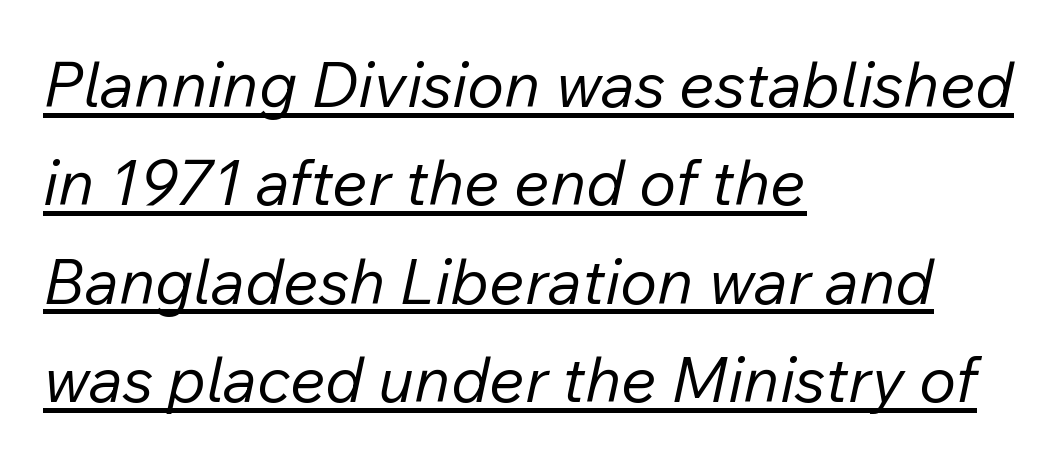
Q: Is the text bold? A: No.
Q: Is the text italic (slanted)? A: Yes, it leans right by about 12 degrees.
Q: Is the text underlined? A: Yes.
Q: How is the paragraph aligned? A: Left-aligned.
Q: Is the spacing between letters normal or unusually wide? A: Normal.
Q: Is the spacing between lines tight, normal or loose? A: Normal.
Q: Width (condensed, normal, or wide)? A: Normal.
Q: Stroke contrast? A: Low.
Q: x-height? A: Medium.
Q: Monospaced? A: No.
